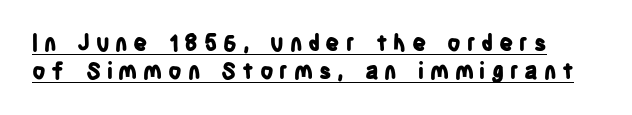
The image shows 22 px bold type, upright; set normal line spacing (1.26x), unusually wide letter spacing (+0.26 em), underlined.
